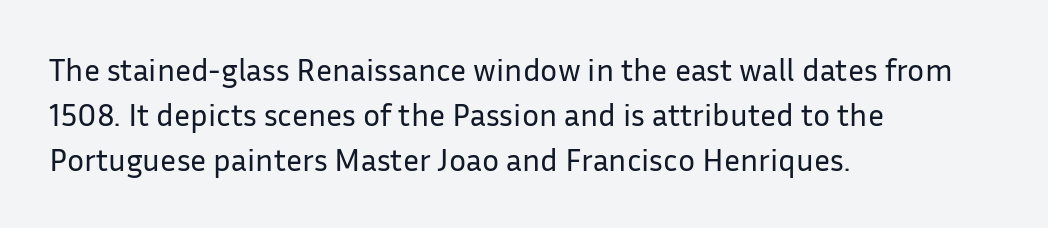
The image shows 32 px regular-weight sans-serif type, upright; set left-aligned, normal line spacing (1.4x), normal letter spacing, not underlined; low stroke contrast and a medium x-height.
